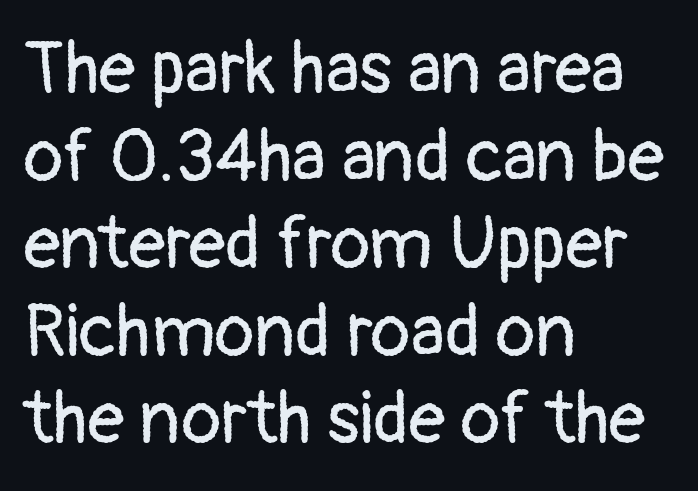
The image shows 73 px regular-weight sans-serif type, upright; set left-aligned, line spacing 1.2x, normal letter spacing, not underlined; low stroke contrast and a medium x-height.
